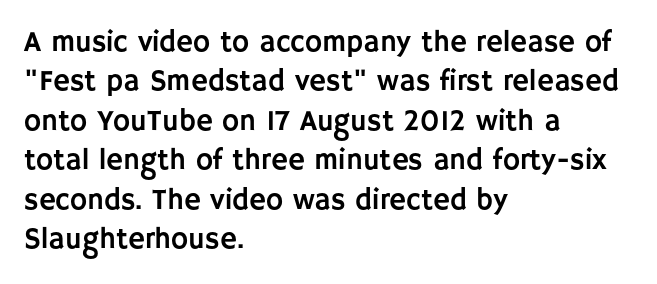
Q: Is the text italic (slanted)? A: No, it is upright.
Q: Is the typeface a serif or a sans-serif typeface? A: Sans-serif.
Q: Is the text underlined? A: No.
Q: How is the paragraph aligned? A: Left-aligned.
Q: Is the spacing between letters normal or unusually wide? A: Normal.
Q: Is the spacing between lines tight, normal or loose? A: Normal.
Q: Width (condensed, normal, or wide)? A: Normal.
Q: Stroke contrast? A: Low.
Q: x-height? A: Large.
Q: Monospaced? A: No.
